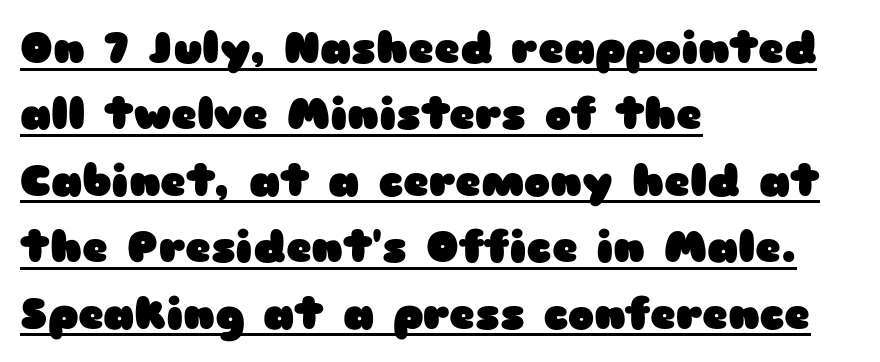
Do the characters align in a grid? No, the font is proportional. Line spacing here is normal. Type style note: lacks serifs. Characters follow at the spacing the type designer built in.
